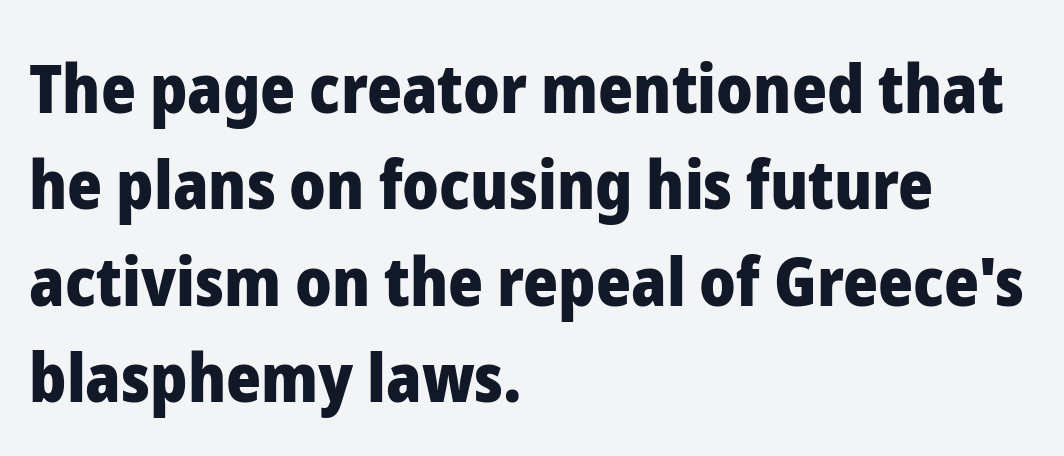
Q: Is the text bold? A: Yes.
Q: Is the text italic (slanted)? A: No, it is upright.
Q: Is the typeface a serif or a sans-serif typeface? A: Sans-serif.
Q: Is the text underlined? A: No.
Q: How is the paragraph aligned? A: Left-aligned.
Q: Is the spacing between letters normal or unusually wide? A: Normal.
Q: Is the spacing between lines tight, normal or loose? A: Normal.
Q: Width (condensed, normal, or wide)? A: Normal.
Q: Stroke contrast? A: Low.
Q: x-height? A: Medium.
Q: Monospaced? A: No.
